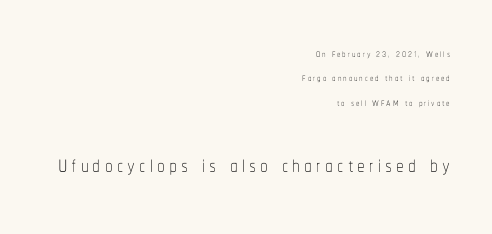
The image shows 31 px thin, condensed type, upright; set right-aligned, line spacing 1.75x, not underlined; the second (bottom) block is 2.21x larger; low stroke contrast and a medium x-height.
